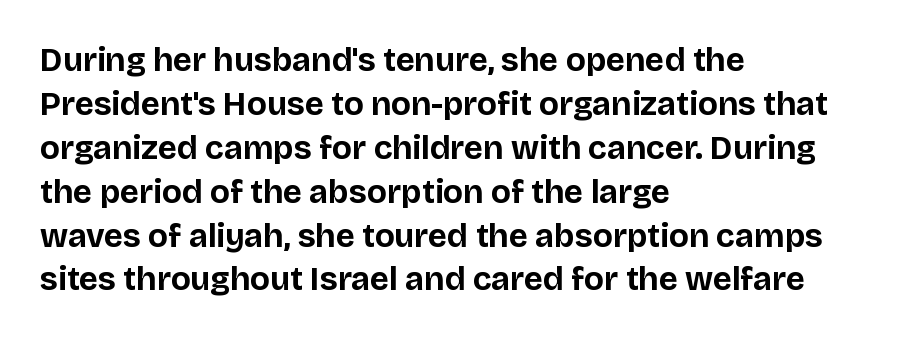
This sample has the flowing, uneven cadence of proportional lettering. Posture: upright roman. Weight check: bold — yes, fully. A sans-serif font was chosen for this passage.
